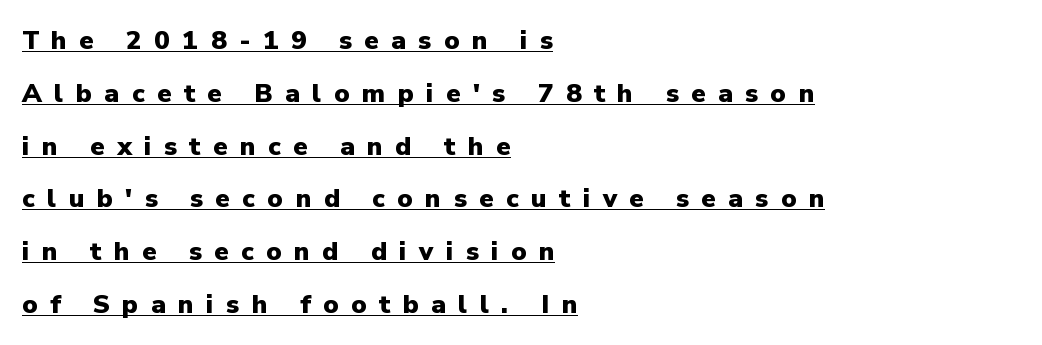
{"italic": "no", "bold": "yes", "underline": "yes", "align": "left", "line_spacing": "loose", "line_spacing_ratio": 2.03, "letter_spacing": "wide", "letter_spacing_em": 0.48, "glyph_px": 26}
